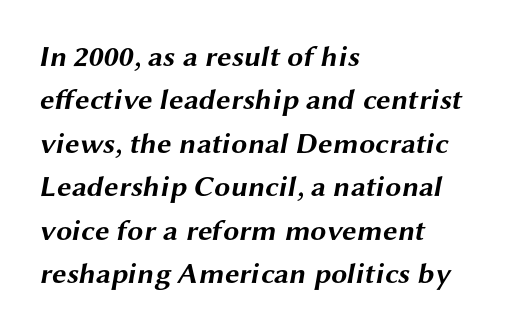
Q: Is the text bold? A: Yes.
Q: Is the typeface a serif or a sans-serif typeface? A: Sans-serif.
Q: Is the text underlined? A: No.
Q: How is the paragraph aligned? A: Left-aligned.
Q: Is the spacing between letters normal or unusually wide? A: Normal.
Q: Is the spacing between lines tight, normal or loose? A: Normal.
Q: Width (condensed, normal, or wide)? A: Wide.
Q: Stroke contrast? A: Medium.
Q: x-height? A: Medium.
Q: Monospaced? A: No.
